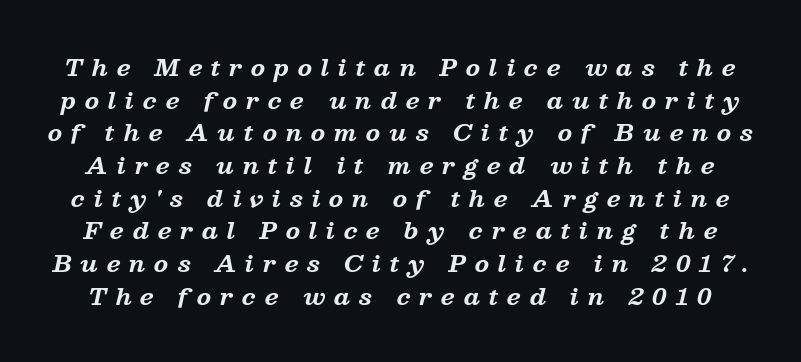
Q: Is the text bold? A: Yes.
Q: Is the text italic (slanted)? A: Yes, it leans right by about 13 degrees.
Q: Is the text underlined? A: No.
Q: Is the spacing between letters normal or unusually wide? A: Unusually wide.
Q: Is the spacing between lines tight, normal or loose? A: Normal.
